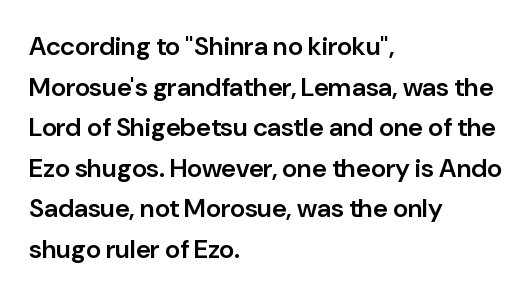
{"italic": "no", "bold": "semi", "underline": "no", "align": "left", "line_spacing": "normal", "line_spacing_ratio": 1.56, "letter_spacing": "normal", "letter_spacing_em": 0.0, "glyph_px": 26}
